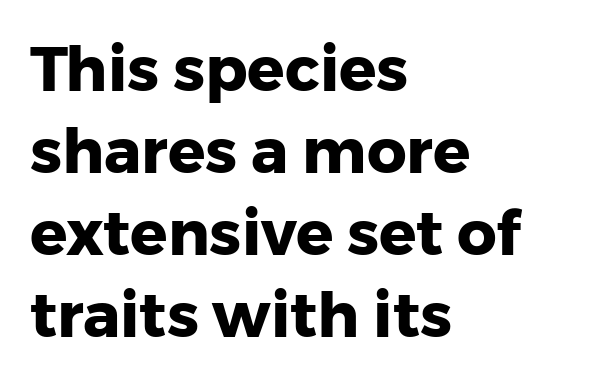
Q: Is the text bold? A: Yes.
Q: Is the text italic (slanted)? A: No, it is upright.
Q: Is the typeface a serif or a sans-serif typeface? A: Sans-serif.
Q: Is the text underlined? A: No.
Q: How is the paragraph aligned? A: Left-aligned.
Q: Is the spacing between letters normal or unusually wide? A: Normal.
Q: Is the spacing between lines tight, normal or loose? A: Normal.
Q: Width (condensed, normal, or wide)? A: Normal.
Q: Stroke contrast? A: Low.
Q: x-height? A: Medium.
Q: Monospaced? A: No.
